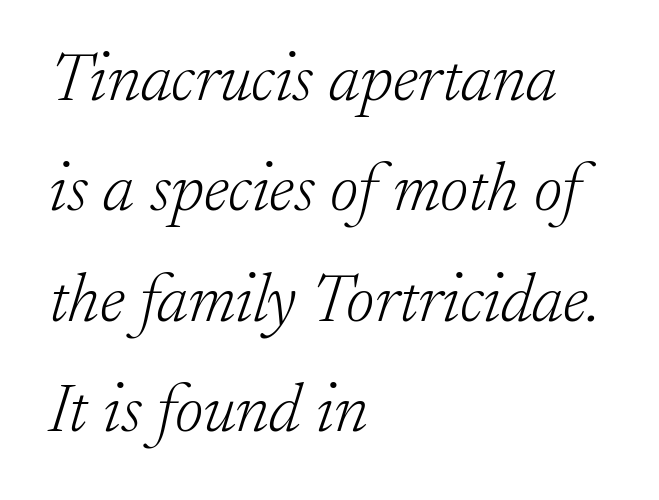
Q: Is the text bold? A: No.
Q: Is the text italic (slanted)? A: Yes, it leans right by about 17 degrees.
Q: Is the typeface a serif or a sans-serif typeface? A: Serif.
Q: Is the text underlined? A: No.
Q: How is the paragraph aligned? A: Left-aligned.
Q: Is the spacing between letters normal or unusually wide? A: Normal.
Q: Is the spacing between lines tight, normal or loose? A: Normal.
Q: Width (condensed, normal, or wide)? A: Normal.
Q: Stroke contrast? A: Low.
Q: x-height? A: Small.
Q: Monospaced? A: No.
